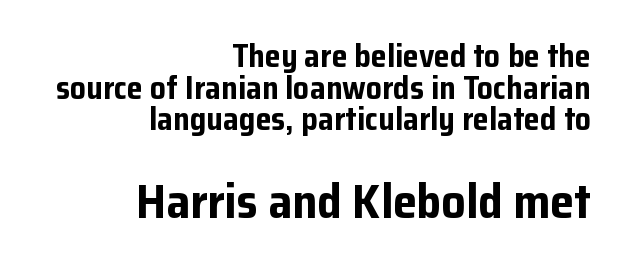
The image shows 48 px bold sans-serif type, upright; set right-aligned, tight line spacing (0.99x), normal letter spacing, not underlined; the second (bottom) block is 1.5x larger; low stroke contrast and a medium x-height.
